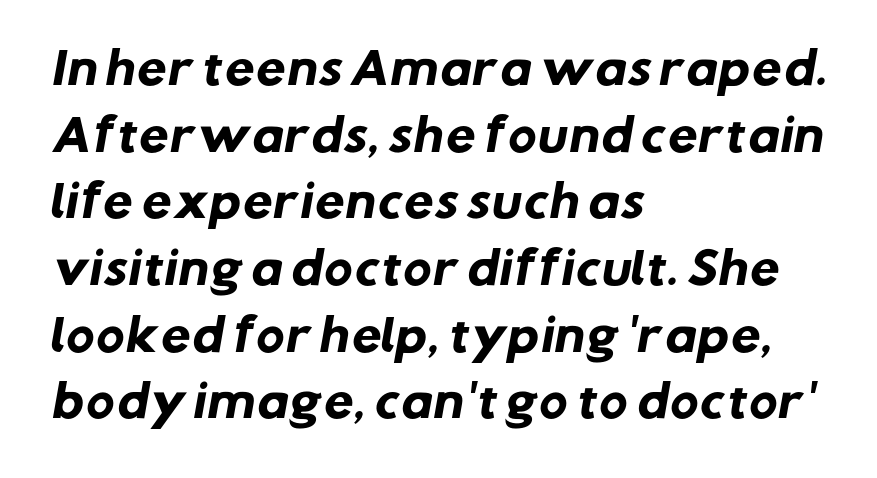
To sum up the face: it is a sans, with no serifs. Character widths vary here, with narrow letters taking less room than wide ones. All the whitespace from short lines collects on the right. Every letter is thick-stroked: bold, no question. The space between consecutive lines is moderate.
